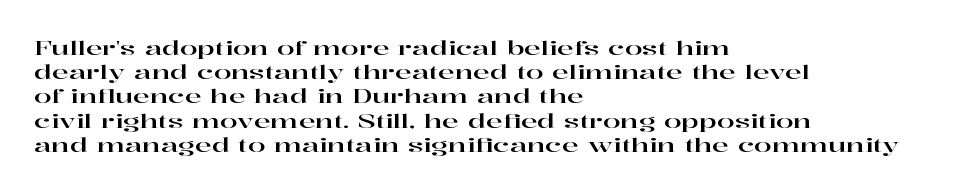
{"italic": "no", "underline": "no", "align": "left", "line_spacing_ratio": 1.21, "letter_spacing": "normal", "letter_spacing_em": 0.0, "glyph_px": 20}
